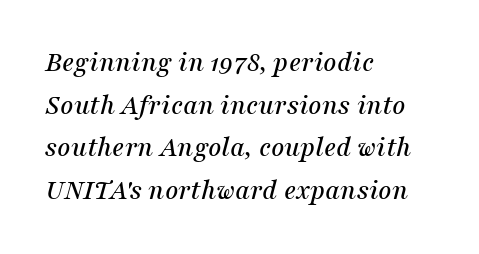
Looking at the ascenders, they clearly lean. The letters advance in unequal steps, a hallmark of proportional type. One-word summary of the alignment: left. Vertical spacing — default. The rendering keeps characters at their native spacing.
